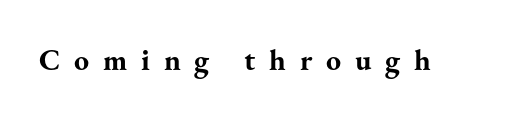
Note: serifs present on the glyphs. Style check: upright. The face used here is rendered with a markedly widened letterfit. A typesetter would call this proportional, since set widths differ per character.
